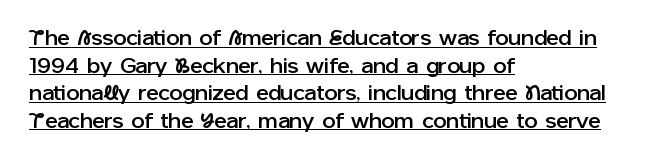
Descenders here cross a horizontal rule under the line. Is there any slant? The stems are plumb. The space between consecutive lines is moderate. Alignment: flush left. A typesetter would call this zero additional tracking.
